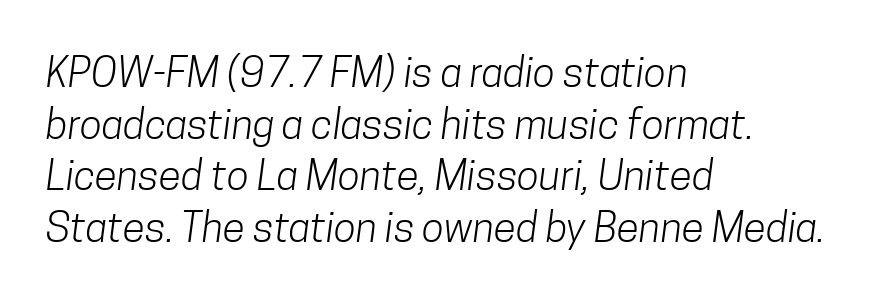
{"serif": "no", "bold": "no", "weight": "light", "width": "condensed", "stroke_contrast": "low", "x_height": "medium", "monospaced": "no", "underline": "no", "align": "left", "line_spacing": "normal", "line_spacing_ratio": 1.26, "letter_spacing": "normal", "letter_spacing_em": 0.0, "glyph_px": 41}
